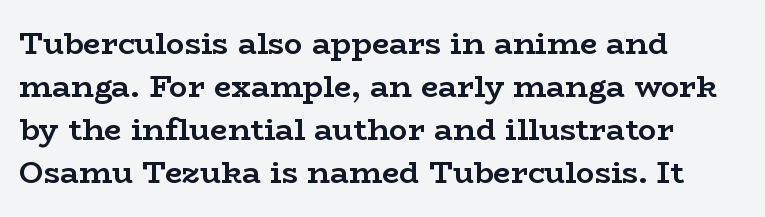
One glance says typical: line gaps are just what's usual. Weight: bold. Layout note: lines flush left. Posture: straight, roman, zero tilt.
